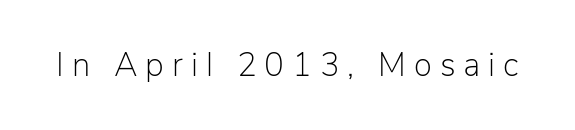
The letters look calm and open, with moderate or lighter stems. You can tell it's not italic because the verticals are truly vertical. These lines are rendered in a variable-pitch font. Are there feet on the stems? There aren't — it's a sans. The space beneath each line is pristine and unruled.
